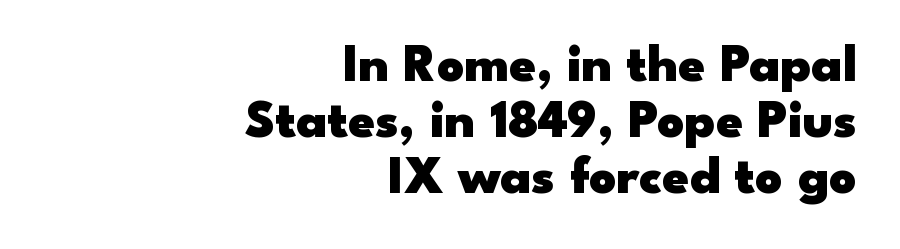
Q: Is the text bold? A: Yes.
Q: Is the text italic (slanted)? A: No, it is upright.
Q: Is the typeface a serif or a sans-serif typeface? A: Sans-serif.
Q: Is the text underlined? A: No.
Q: How is the paragraph aligned? A: Right-aligned.
Q: Is the spacing between letters normal or unusually wide? A: Normal.
Q: Is the spacing between lines tight, normal or loose? A: Tight.
Q: Width (condensed, normal, or wide)? A: Wide.
Q: Stroke contrast? A: Low.
Q: x-height? A: Small.
Q: Monospaced? A: No.
